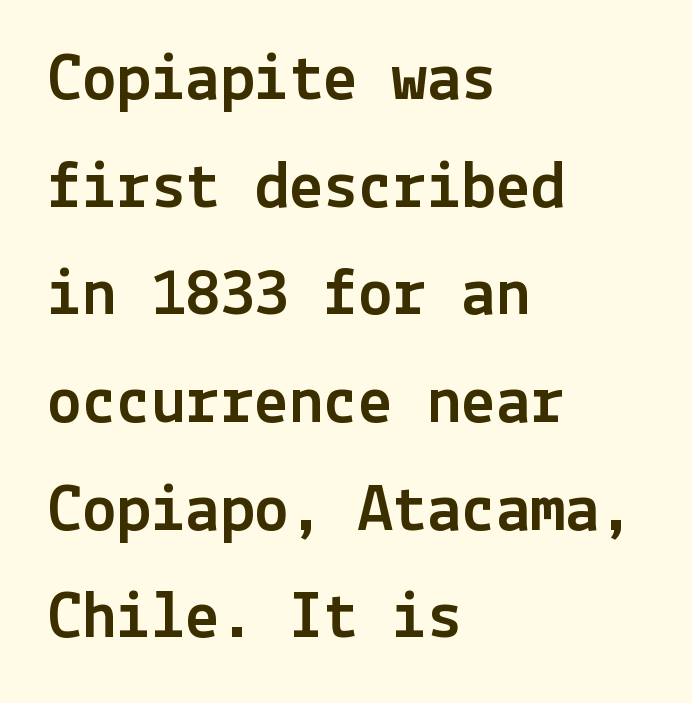
Q: Is the text italic (slanted)? A: No, it is upright.
Q: Is the typeface a serif or a sans-serif typeface? A: Sans-serif.
Q: Is the text underlined? A: No.
Q: How is the paragraph aligned? A: Left-aligned.
Q: Is the spacing between letters normal or unusually wide? A: Normal.
Q: Is the spacing between lines tight, normal or loose? A: Normal.
Q: Width (condensed, normal, or wide)? A: Normal.
Q: x-height? A: Medium.
